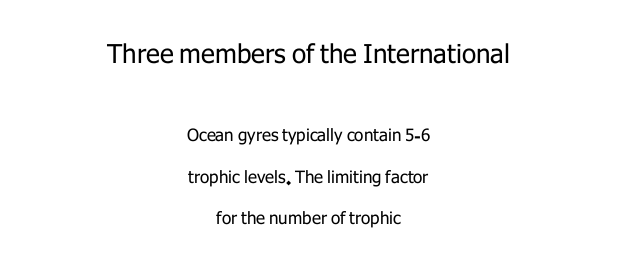
{"italic": "no", "bold": "no", "underline": "no", "align": "center", "line_spacing": "loose", "line_spacing_ratio": 2.44, "letter_spacing": "normal", "letter_spacing_em": 0.0, "larger_block": "first", "size_ratio": 1.53, "glyph_px": 26}
